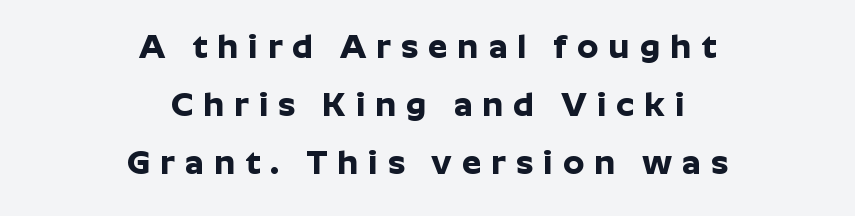
Varying glyph widths throughout — classic text-font behaviour. Weight: bold. Plain, unruled lines of type. Characters remain perfectly vertical along every line. Short note: letters widely spaced. In terms of letterform style, serifs are entirely absent.
